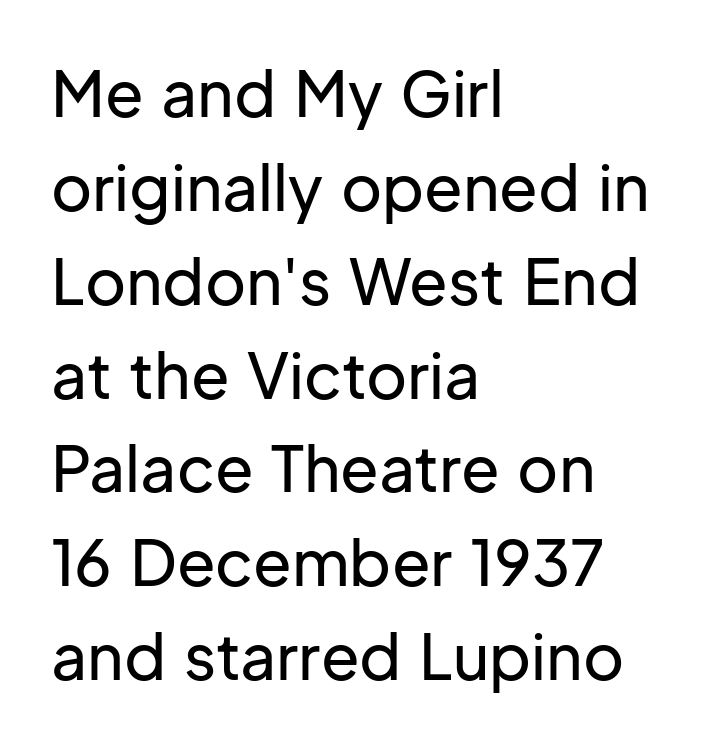
Horizontal alignment here is leftward, the default for most running prose. Examine the stroke ends and you'll find no serifs. Has an underline been added? It has not. The rendering uses natural spacing where letterforms have individual widths. Words appear dense and cohesive because spacing is normal. These lines sit exactly where default settings would place them.
